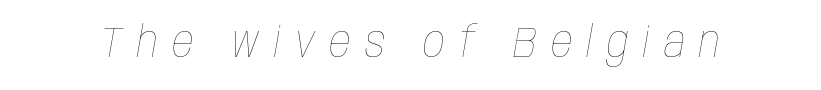
{"italic": "yes", "lean": "right", "slant_degrees": 10, "bold": "no", "weight": "thin", "width": "condensed", "stroke_contrast": "low", "x_height": "large", "monospaced": "no", "underline": "no", "letter_spacing": "wide", "letter_spacing_em": 0.32, "glyph_px": 43}
